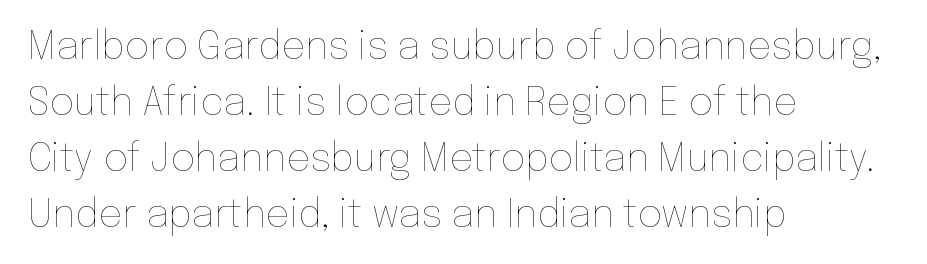
{"italic": "no", "bold": "no", "weight": "thin", "width": "normal", "stroke_contrast": "low", "x_height": "medium", "monospaced": "no", "underline": "no", "align": "left", "line_spacing": "normal", "line_spacing_ratio": 1.47, "letter_spacing": "normal", "letter_spacing_em": 0.0, "glyph_px": 38}
